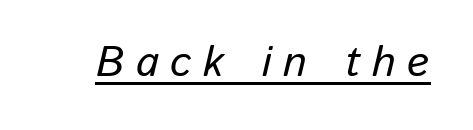
{"italic": "yes", "lean": "right", "slant_degrees": 13, "width": "normal", "stroke_contrast": "low", "x_height": "medium", "monospaced": "no", "underline": "yes", "letter_spacing": "wide", "letter_spacing_em": 0.27, "glyph_px": 43}
